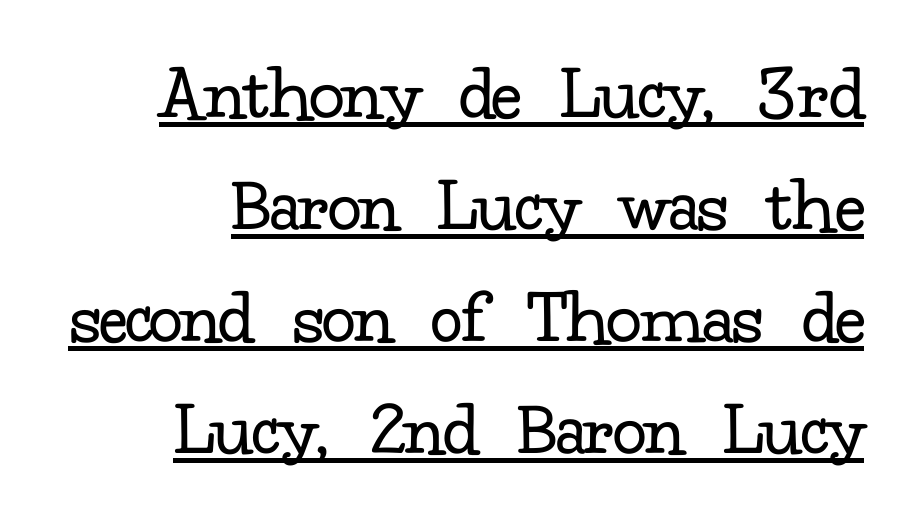
Q: Is the text bold? A: No.
Q: Is the text italic (slanted)? A: No, it is upright.
Q: Is the typeface a serif or a sans-serif typeface? A: Serif.
Q: Is the text underlined? A: Yes.
Q: Is the spacing between letters normal or unusually wide? A: Normal.
Q: Is the spacing between lines tight, normal or loose? A: Normal.
Q: Width (condensed, normal, or wide)? A: Normal.
Q: Stroke contrast? A: Low.
Q: x-height? A: Small.
Q: Monospaced? A: No.
